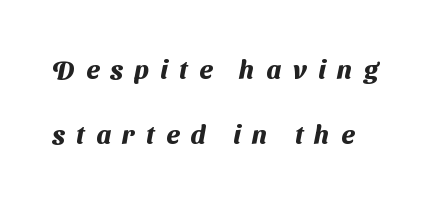
Someone cranked the tracking dial way up on this one. Compared with typical paragraphs, the rows here are farther apart. The sample has been set heavy, in full bold. The specimen omits any rule beneath the text block's lines.
